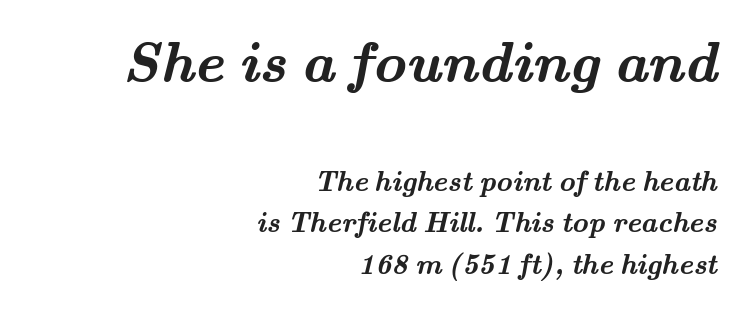
Q: Is the text bold? A: Yes.
Q: Is the typeface a serif or a sans-serif typeface? A: Serif.
Q: Is the text underlined? A: No.
Q: How is the paragraph aligned? A: Right-aligned.
Q: Is the spacing between letters normal or unusually wide? A: Normal.
Q: Is the spacing between lines tight, normal or loose? A: Normal.
Q: Which block of text is set in a larger size, the first (top) or the second (bottom)? A: The first (top) one.
Q: Width (condensed, normal, or wide)? A: Wide.
Q: Stroke contrast? A: Medium.
Q: x-height? A: Small.
Q: Monospaced? A: No.
